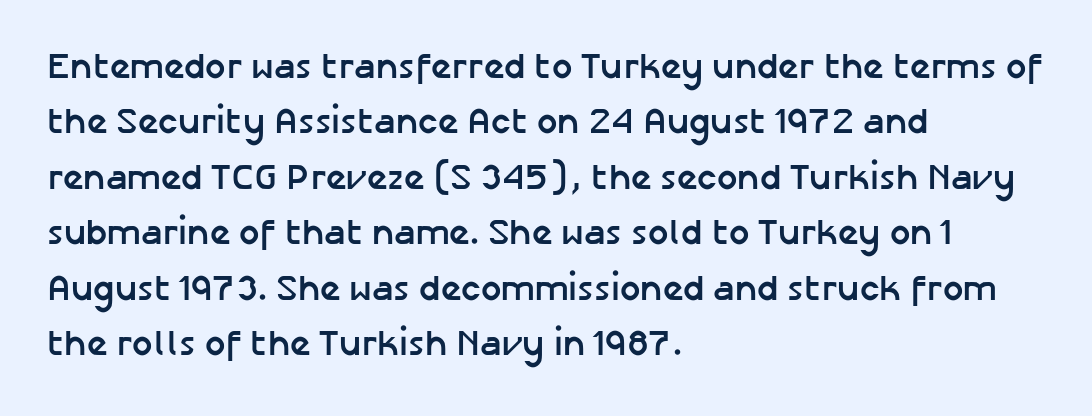
Q: Is the text bold? A: Yes.
Q: Is the text italic (slanted)? A: No, it is upright.
Q: Is the typeface a serif or a sans-serif typeface? A: Sans-serif.
Q: Is the text underlined? A: No.
Q: How is the paragraph aligned? A: Left-aligned.
Q: Is the spacing between letters normal or unusually wide? A: Normal.
Q: Is the spacing between lines tight, normal or loose? A: Normal.
Q: Width (condensed, normal, or wide)? A: Normal.
Q: Stroke contrast? A: Low.
Q: x-height? A: Medium.
Q: Monospaced? A: No.
